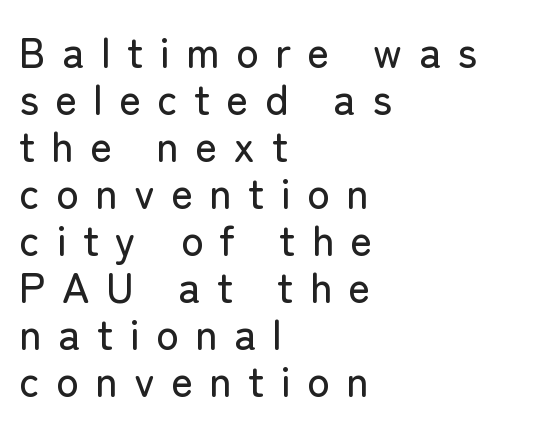
{"serif": "no", "italic": "no", "width": "normal", "stroke_contrast": "low", "x_height": "medium", "monospaced": "no", "underline": "no", "align": "left", "line_spacing": "tight", "line_spacing_ratio": 1.12, "letter_spacing": "wide", "letter_spacing_em": 0.39, "glyph_px": 42}
